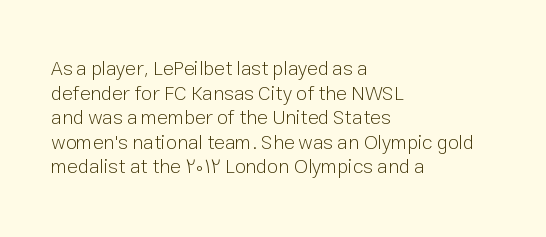
Q: Is the text bold? A: No.
Q: Is the text italic (slanted)? A: No, it is upright.
Q: Is the text underlined? A: No.
Q: How is the paragraph aligned? A: Left-aligned.
Q: Is the spacing between letters normal or unusually wide? A: Normal.
